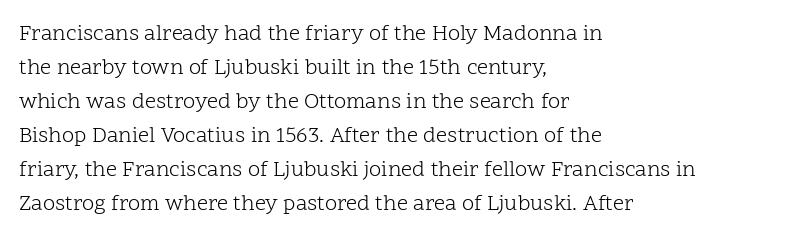
Q: Is the text bold? A: No.
Q: Is the text italic (slanted)? A: No, it is upright.
Q: Is the text underlined? A: No.
Q: How is the paragraph aligned? A: Left-aligned.
Q: Is the spacing between letters normal or unusually wide? A: Normal.
Q: Is the spacing between lines tight, normal or loose? A: Normal.
